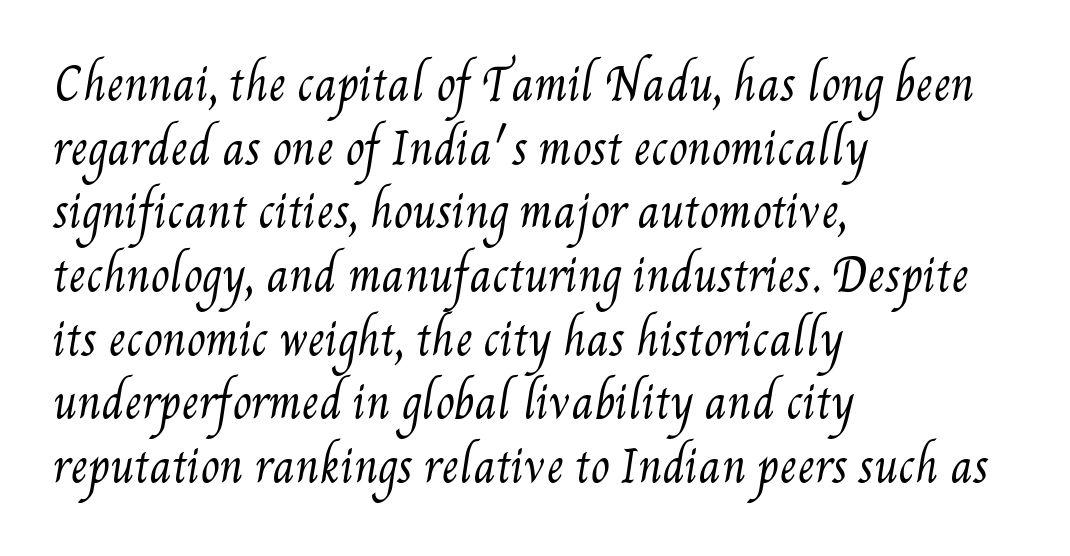
The image shows 43 px regular-weight, condensed type; set left-aligned, normal line spacing (1.48x), normal letter spacing, not underlined; medium stroke contrast and a small x-height.
